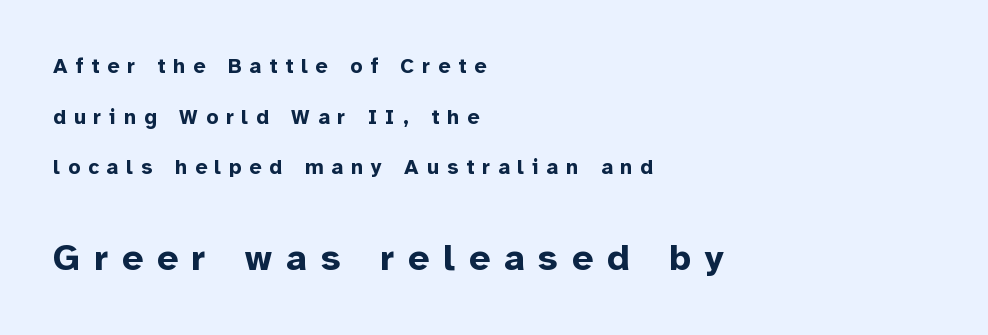
The letterforms stand isolated, each surrounded by extra space. Airy leading. The typography opts for an upright posture over an oblique one. Is this a fixed-width face? No — the glyphs have proportional, varying widths. Scale increases going downward across the two blocks. What kind of face is this? One without serifs — a sans.
